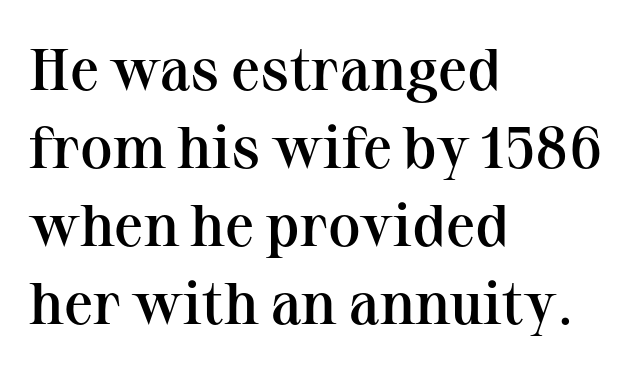
A typesetter would label this face a serif. Spacing verdict: proportional, widths tailored to each character. The rows are spaced the way most documents space them. Layout note: lines flush left. Posture: straight, roman, zero tilt.
